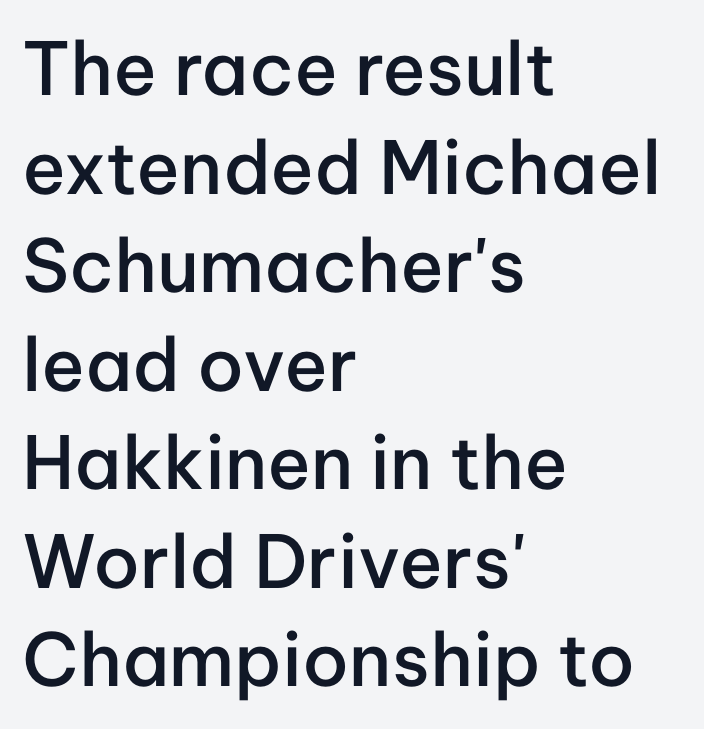
Q: Is the text bold? A: Semi-bold.
Q: Is the text italic (slanted)? A: No, it is upright.
Q: Is the typeface a serif or a sans-serif typeface? A: Sans-serif.
Q: Is the text underlined? A: No.
Q: How is the paragraph aligned? A: Left-aligned.
Q: Is the spacing between letters normal or unusually wide? A: Normal.
Q: Is the spacing between lines tight, normal or loose? A: Normal.
Q: Width (condensed, normal, or wide)? A: Normal.
Q: Stroke contrast? A: Low.
Q: x-height? A: Medium.
Q: Monospaced? A: No.
